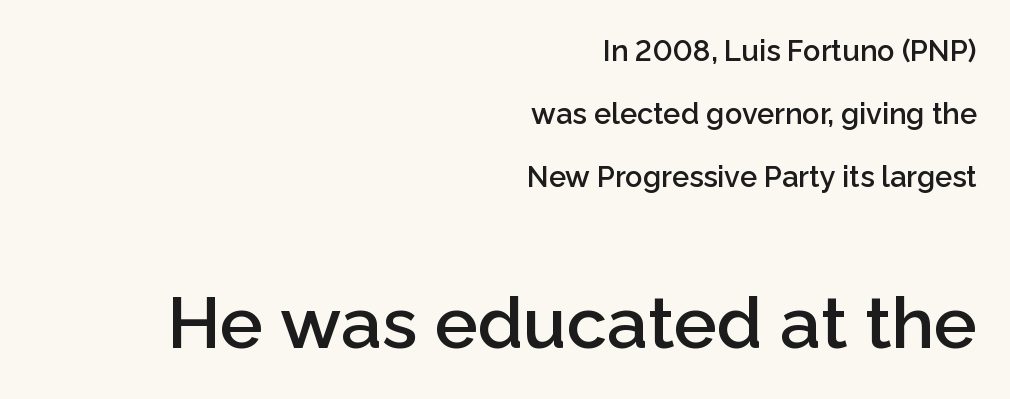
Decoration check: the copy has no underline. Typeset ragged left — the right edge is the straight one. What weight is shown? A semibold, between regular and bold. You could not count columns in this text — the font is proportionally spaced. The face used here is rendered with its standard letterfit. What's the leading like? Stretched, with rows far apart.
